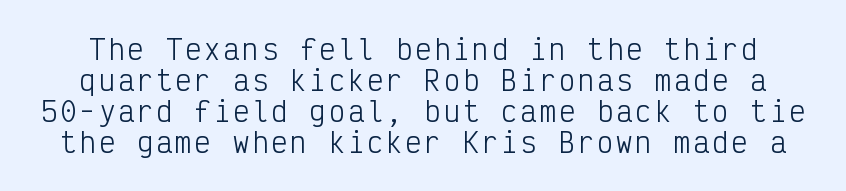
Type without underlining. Counters stay open thanks to moderate or lighter strokes. Posture: upright roman. One glance says dense: line gaps are narrower than usual.
